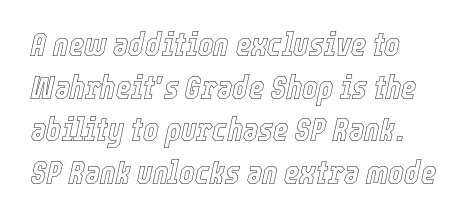
Unmarked baselines from the first word to the last. Spacing between characters is what you'd get straight out of the box. The typography opts for an oblique posture over an upright one. The letters advance in unequal steps, a hallmark of proportional type.
